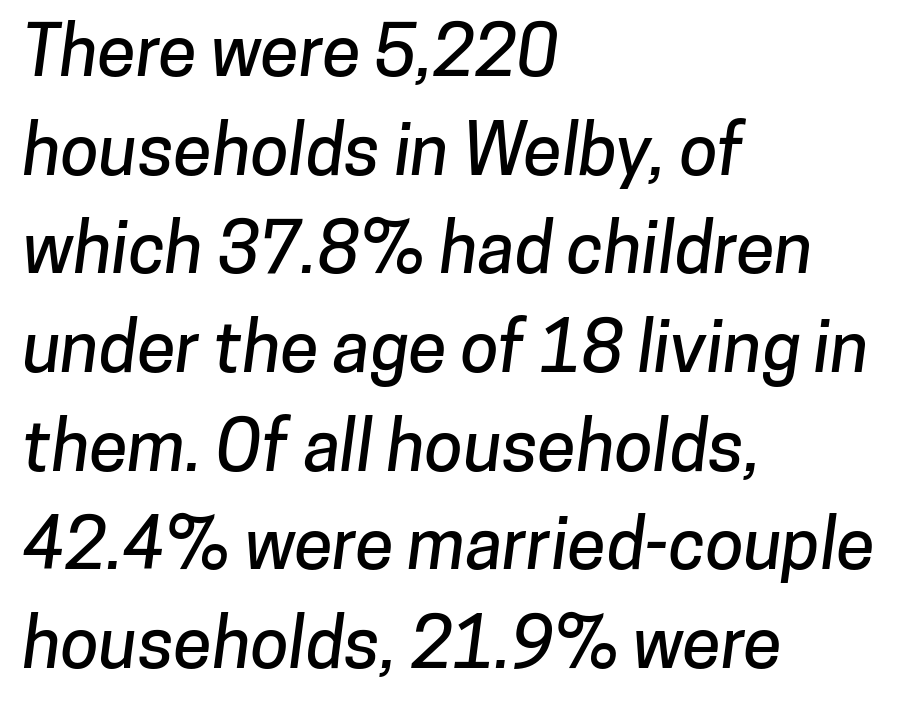
Typographically, this falls in the sans-serif category. Letters rest on an invisible, unmarked baseline. Here the glyphs are tracked normally, forming tight word shapes. Is there much room between lines? A standard amount, neither cramped nor airy. Typeset ragged right — the left edge is the straight one.
